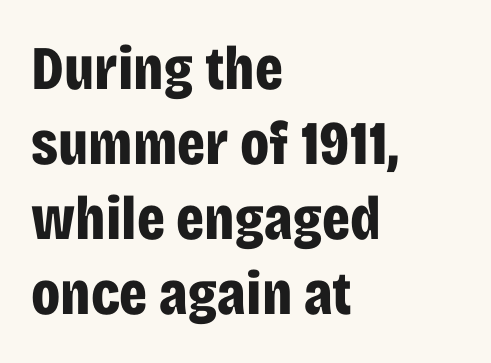
The image shows 62 px bold, condensed sans-serif type, upright; set left-aligned, line spacing 1.21x, normal letter spacing, not underlined; low stroke contrast and a large x-height.
